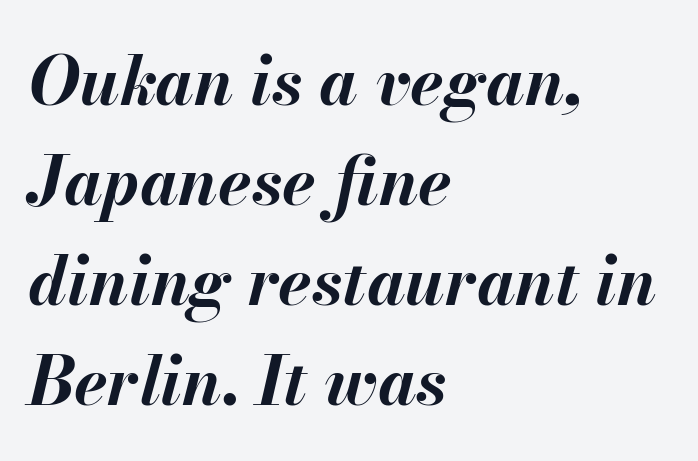
Horizontal alignment here is leftward, the default for most running prose. Compared with an ordinary text face, these strokes are far heavier — a full bold. The words here are not underlined. The typography opts for an oblique posture over an upright one. Inter-character spacing is left at the font's built-in metrics.
